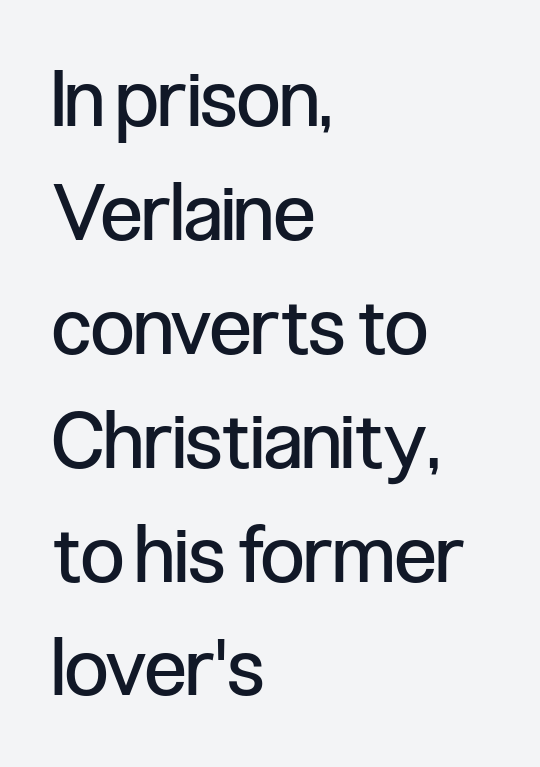
Does extra space separate the letters? No, they use regular spacing. Proportional: the letters do not fall into vertical columns. A roman cut, with each character standing at attention. The paragraph shown leans on its left margin.
